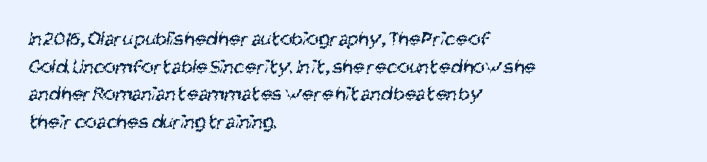
{"bold": "no", "underline": "no", "align": "left", "line_spacing": "normal", "line_spacing_ratio": 1.32, "letter_spacing": "normal", "letter_spacing_em": 0.0, "glyph_px": 21}
